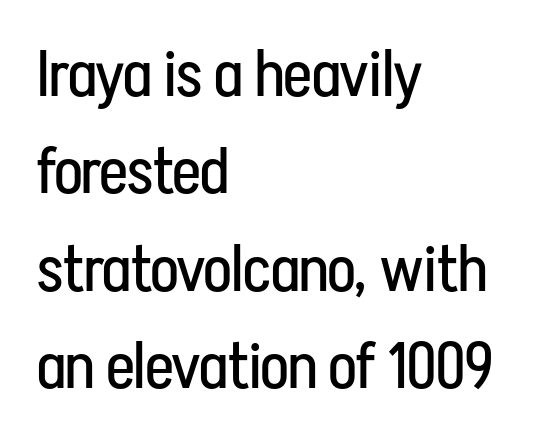
Proportional: the letters do not fall into vertical columns. Words appear dense and cohesive because spacing is normal. A clean baseline with only descenders dipping below it. Each new line begins a customary step beneath the previous one. A typesetter would mark this as roman, not italic.
